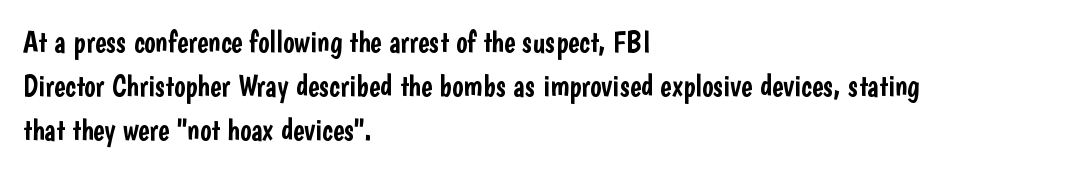
{"serif": "no", "italic": "no", "width": "condensed", "stroke_contrast": "low", "x_height": "medium", "monospaced": "no", "underline": "no", "align": "left", "line_spacing": "normal", "line_spacing_ratio": 1.46, "letter_spacing": "normal", "letter_spacing_em": 0.0, "glyph_px": 30}
